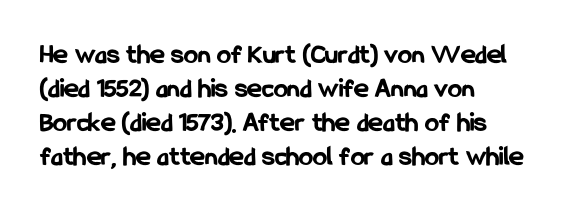
The image shows 28 px bold, condensed sans-serif type, upright; set left-aligned, line spacing 1.22x, normal letter spacing, not underlined; low stroke contrast and a medium x-height.
